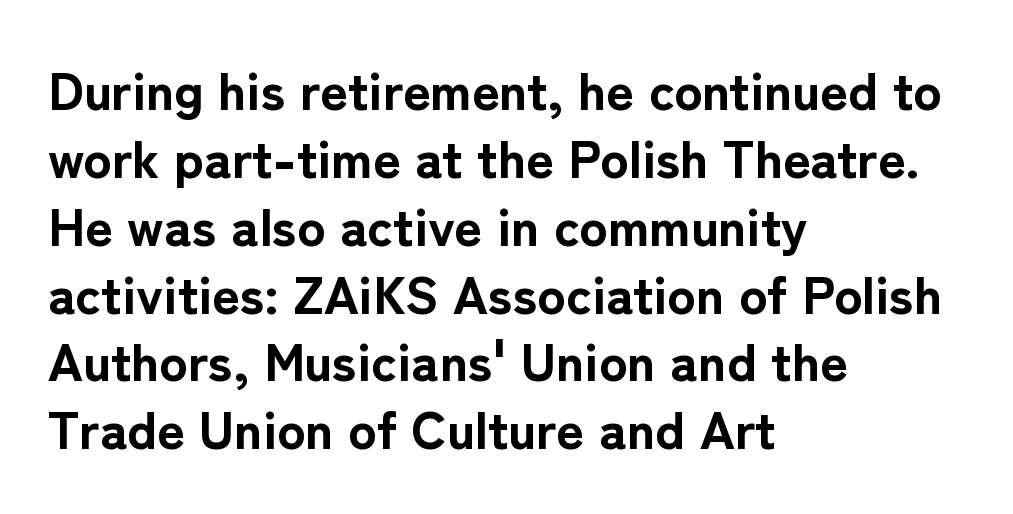
{"serif": "no", "italic": "no", "bold": "yes", "weight": "bold", "width": "normal", "stroke_contrast": "low", "x_height": "medium", "monospaced": "no", "underline": "no", "align": "left", "line_spacing": "normal", "line_spacing_ratio": 1.28, "letter_spacing": "normal", "letter_spacing_em": 0.0, "glyph_px": 53}
